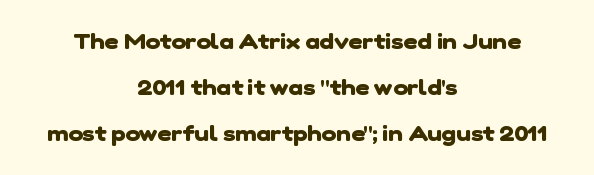
Q: Is the text bold? A: Yes.
Q: Is the text underlined? A: No.
Q: How is the paragraph aligned? A: Centered.
Q: Is the spacing between letters normal or unusually wide? A: Normal.
Q: Is the spacing between lines tight, normal or loose? A: Loose.
